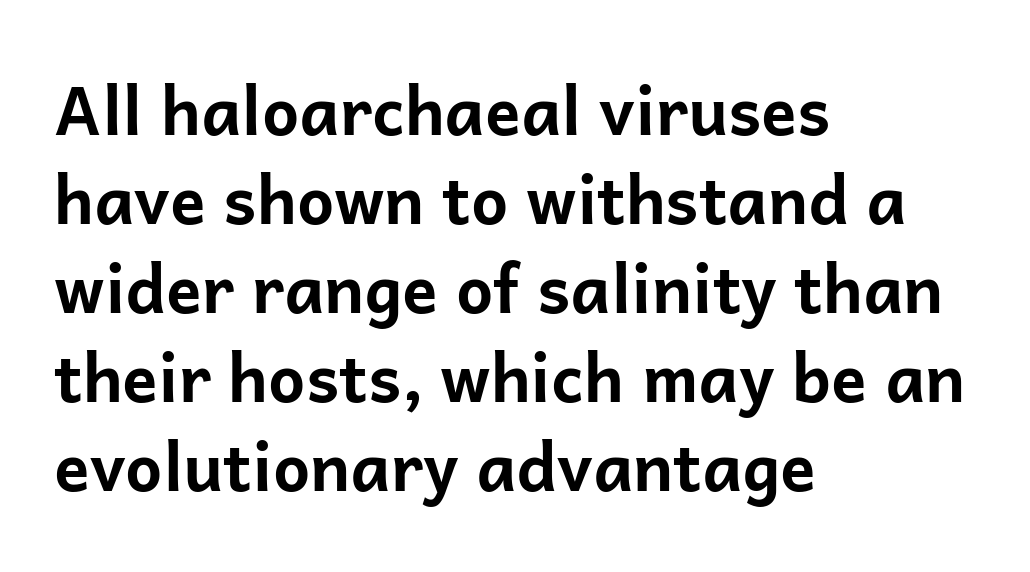
{"serif": "no", "italic": "no", "bold": "yes", "weight": "bold", "width": "normal", "stroke_contrast": "low", "x_height": "medium", "monospaced": "no", "underline": "no", "align": "left", "line_spacing": "normal", "line_spacing_ratio": 1.35, "letter_spacing": "normal", "letter_spacing_em": 0.0, "glyph_px": 66}
